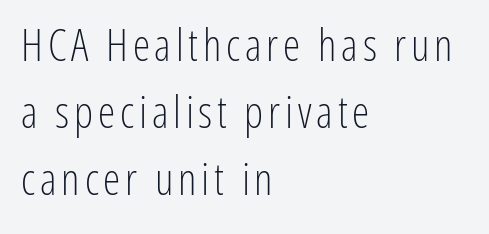
The paragraph shown leans on its left margin. Designer's note — italics off, roman on. No chunkiness to these letters — they're not bold. Whoever set this chose a conventional vertical rhythm.
